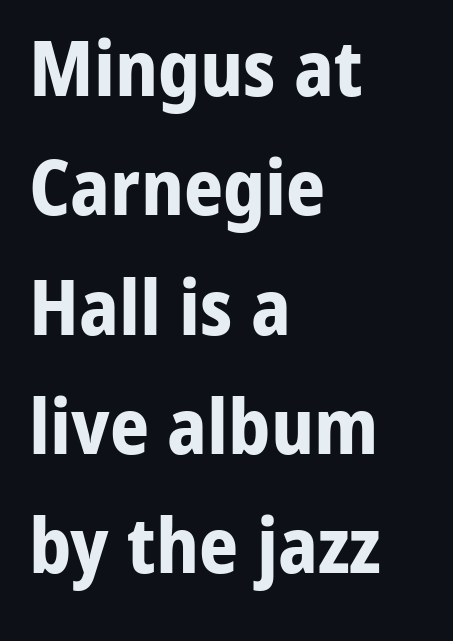
The image shows 77 px bold sans-serif type, upright; set left-aligned, normal line spacing (1.55x), normal letter spacing, not underlined; low stroke contrast and a medium x-height.
